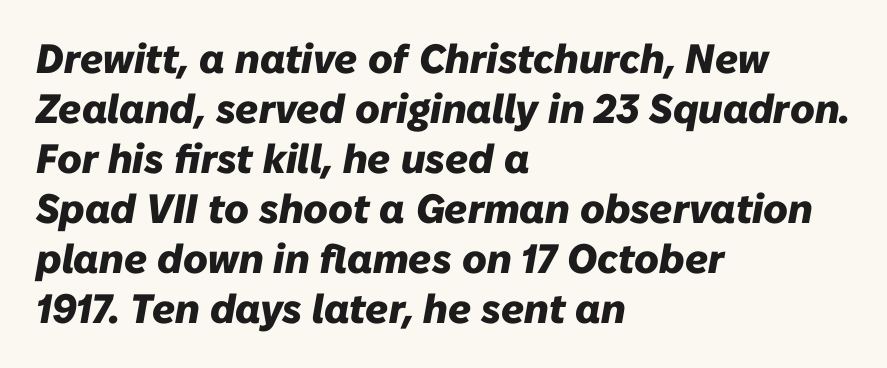
Typographic density is high because the face is bold. In CSS terms this would be text-align: left. This sample uses plain, unmodified letter spacing. Each row of text sits above clean, open space. The lettering tilts uniformly, giving the passage an italic look.
